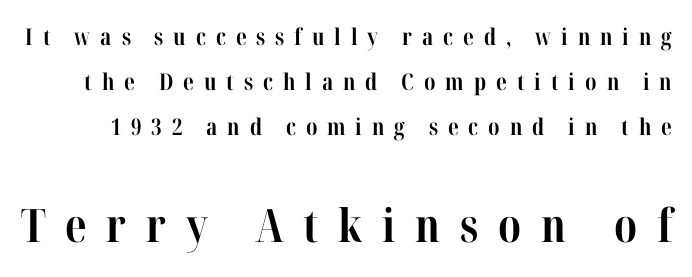
The image shows 46 px bold, condensed serif type, upright; set loose line spacing (1.96x), unusually wide letter spacing (+0.43 em), not underlined; the second (bottom) block is 2.0x larger; high stroke contrast and a medium x-height.
